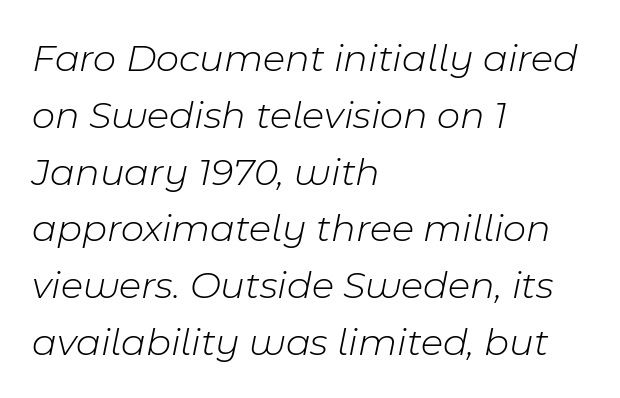
The image shows 40 px light type, italic (leaning right); set left-aligned, normal line spacing (1.42x), normal letter spacing, not underlined; low stroke contrast and a medium x-height.
